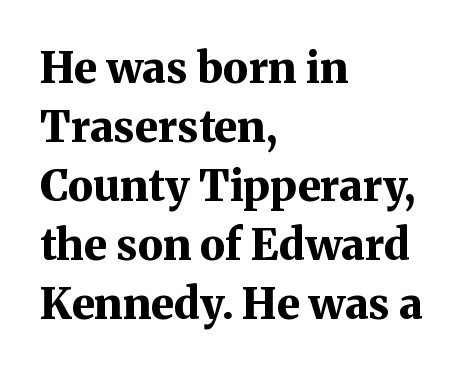
Q: Is the text bold? A: Yes.
Q: Is the text italic (slanted)? A: No, it is upright.
Q: Is the typeface a serif or a sans-serif typeface? A: Serif.
Q: Is the text underlined? A: No.
Q: How is the paragraph aligned? A: Left-aligned.
Q: Is the spacing between letters normal or unusually wide? A: Normal.
Q: Is the spacing between lines tight, normal or loose? A: Normal.
Q: Width (condensed, normal, or wide)? A: Normal.
Q: Stroke contrast? A: Medium.
Q: x-height? A: Medium.
Q: Monospaced? A: No.
